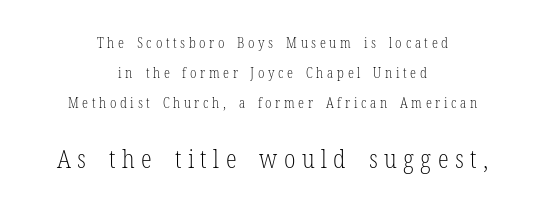
The image shows 25 px text type, upright; set centered, loose line spacing (2.13x), unusually wide letter spacing (+0.26 em), not underlined; the second (bottom) block is 1.79x larger.
